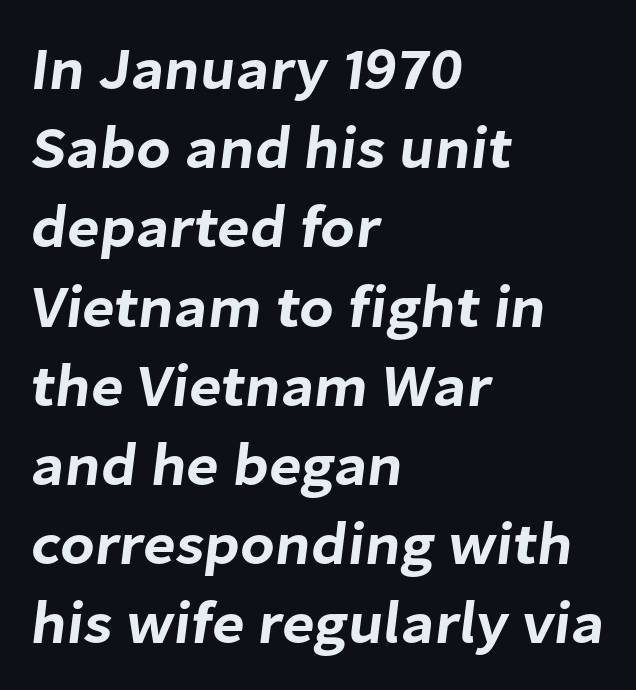
Q: Is the typeface a serif or a sans-serif typeface? A: Sans-serif.
Q: Is the text underlined? A: No.
Q: How is the paragraph aligned? A: Left-aligned.
Q: Is the spacing between letters normal or unusually wide? A: Normal.
Q: Is the spacing between lines tight, normal or loose? A: Normal.
Q: Width (condensed, normal, or wide)? A: Normal.
Q: Stroke contrast? A: Low.
Q: x-height? A: Medium.
Q: Monospaced? A: No.
